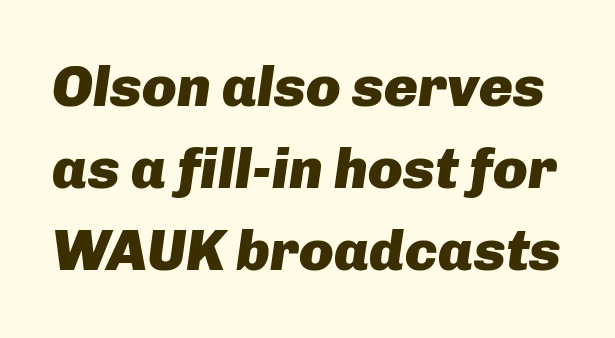
{"italic": "yes", "lean": "right", "slant_degrees": 8, "bold": "yes", "weight": "heavy", "width": "normal", "stroke_contrast": "low", "x_height": "medium", "monospaced": "no", "underline": "no", "line_spacing": "normal", "line_spacing_ratio": 1.44, "letter_spacing": "normal", "letter_spacing_em": 0.0, "glyph_px": 57}
